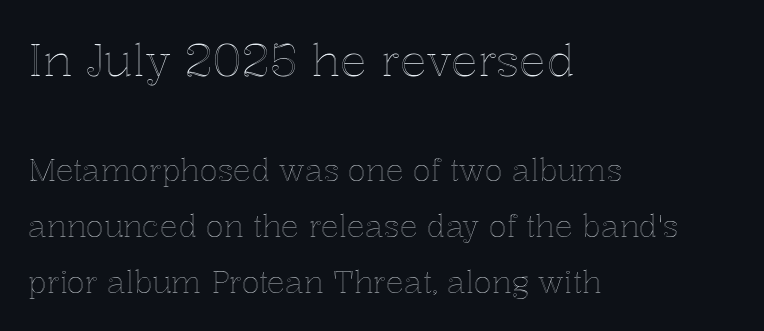
{"italic": "no", "width": "normal", "x_height": "medium", "monospaced": "no", "underline": "no", "align": "left", "line_spacing_ratio": 1.88, "letter_spacing": "normal", "letter_spacing_em": 0.0, "larger_block": "first", "size_ratio": 1.5, "glyph_px": 45}
